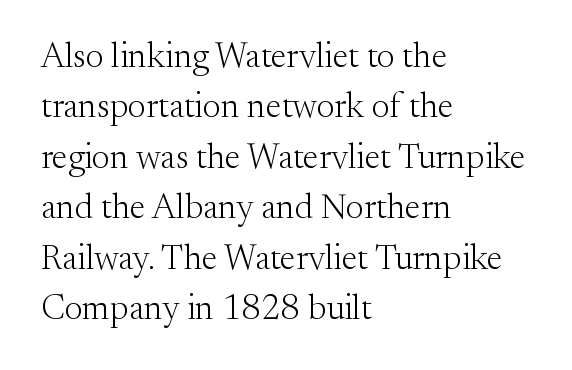
The image shows 35 px light serif type, upright; set left-aligned, normal line spacing (1.44x), normal letter spacing, not underlined; medium stroke contrast and a small x-height.
